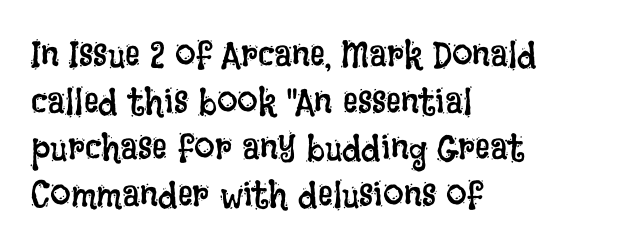
The image shows 37 px regular-weight, condensed type, upright; set left-aligned, normal line spacing (1.26x), normal letter spacing, not underlined; low stroke contrast and a large x-height.
